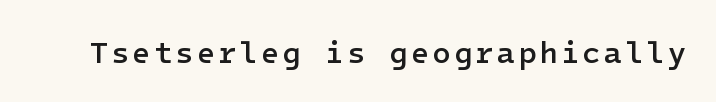
The image shows 30 px semibold sans-serif type, upright; set not underlined; low stroke contrast and a medium x-height.
